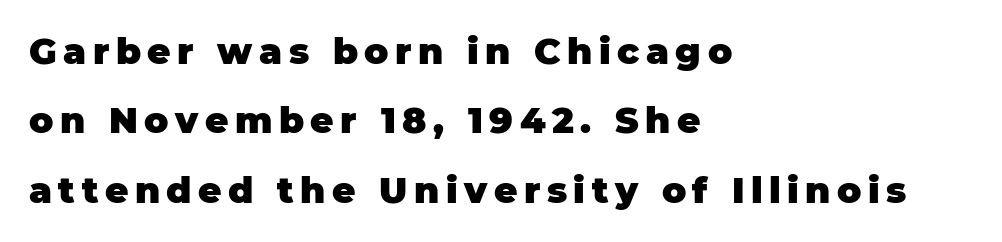
Q: Is the text bold? A: Yes.
Q: Is the text italic (slanted)? A: No, it is upright.
Q: Is the typeface a serif or a sans-serif typeface? A: Sans-serif.
Q: Is the text underlined? A: No.
Q: How is the paragraph aligned? A: Left-aligned.
Q: Is the spacing between lines tight, normal or loose? A: Loose.
Q: Width (condensed, normal, or wide)? A: Normal.
Q: Stroke contrast? A: Low.
Q: x-height? A: Large.
Q: Monospaced? A: No.
